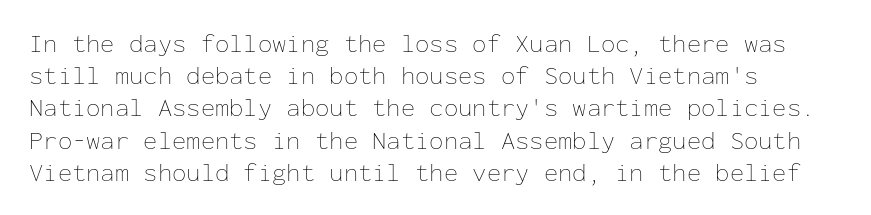
Q: Is the text bold? A: No.
Q: Is the text italic (slanted)? A: No, it is upright.
Q: Is the text underlined? A: No.
Q: How is the paragraph aligned? A: Left-aligned.
Q: Is the spacing between letters normal or unusually wide? A: Normal.
